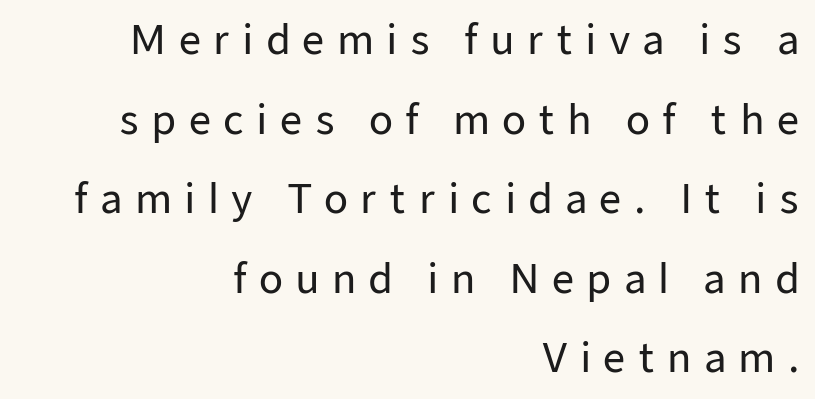
You could not count columns in this text — the font is proportionally spaced. Reading down the column, the eye jumps a long way to each next line. Grotesque or geometric, the face here clearly has no serifs. Italic: no, the glyphs are upright roman.
